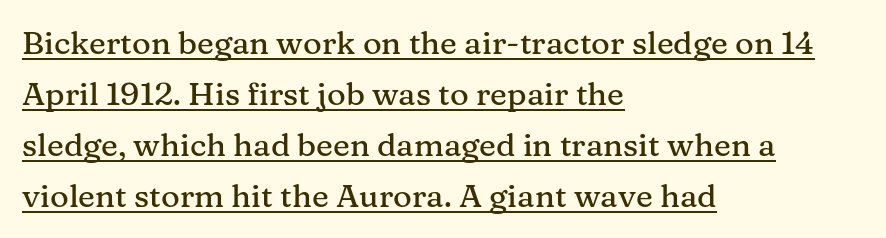
The image shows 32 px serif type, upright; set left-aligned, normal line spacing (1.59x), normal letter spacing, underlined; medium stroke contrast and a medium x-height.
